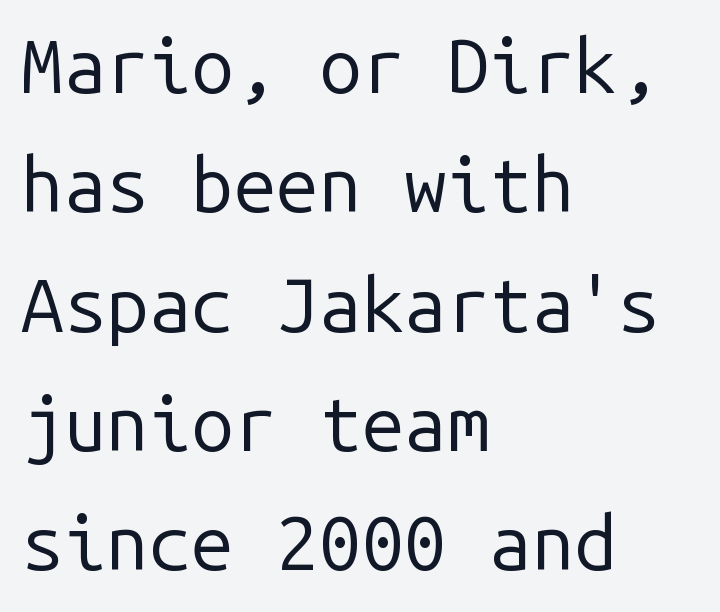
Is this a heavy cut? Hardly; it is regular or lighter. Fixed-width glyphs throughout — classic coding-font behaviour. Clear beneath every line of the passage. Leading: standard. This rendering uses left alignment, leaving the right contour irregular.
